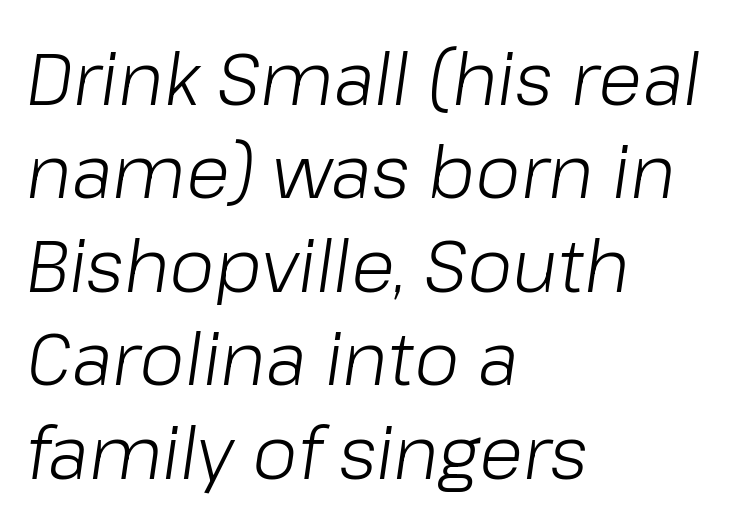
{"italic": "yes", "lean": "right", "slant_degrees": 8, "bold": "no", "weight": "light", "width": "normal", "stroke_contrast": "low", "x_height": "medium", "monospaced": "no", "underline": "no", "align": "left", "line_spacing": "normal", "line_spacing_ratio": 1.28, "letter_spacing": "normal", "letter_spacing_em": 0.0, "glyph_px": 73}
